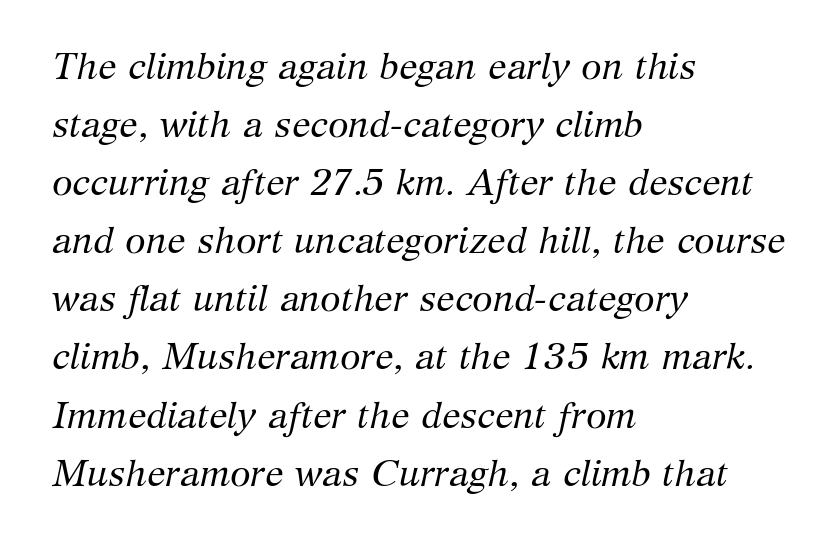
Q: Is the text bold? A: No.
Q: Is the text italic (slanted)? A: Yes, it leans right by about 12 degrees.
Q: Is the typeface a serif or a sans-serif typeface? A: Serif.
Q: Is the text underlined? A: No.
Q: How is the paragraph aligned? A: Left-aligned.
Q: Is the spacing between letters normal or unusually wide? A: Normal.
Q: Is the spacing between lines tight, normal or loose? A: Normal.
Q: Width (condensed, normal, or wide)? A: Normal.
Q: Stroke contrast? A: Medium.
Q: x-height? A: Medium.
Q: Monospaced? A: No.
